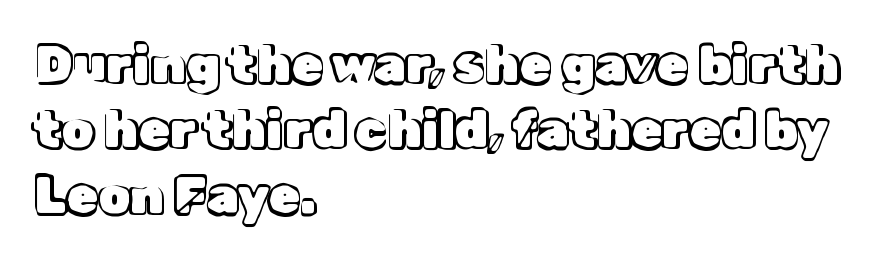
{"italic": "no", "width": "normal", "x_height": "medium", "monospaced": "no", "underline": "no", "align": "left", "line_spacing": "normal", "line_spacing_ratio": 1.28, "letter_spacing": "normal", "letter_spacing_em": 0.0, "glyph_px": 51}
